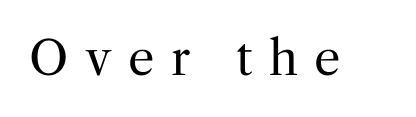
The image shows 47 px regular-weight serif type, upright; set unusually wide letter spacing (+0.35 em), not underlined; medium stroke contrast and a medium x-height.
